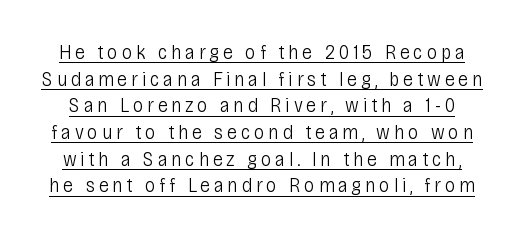
The image shows 21 px text type, upright; set normal line spacing (1.27x), underlined.
